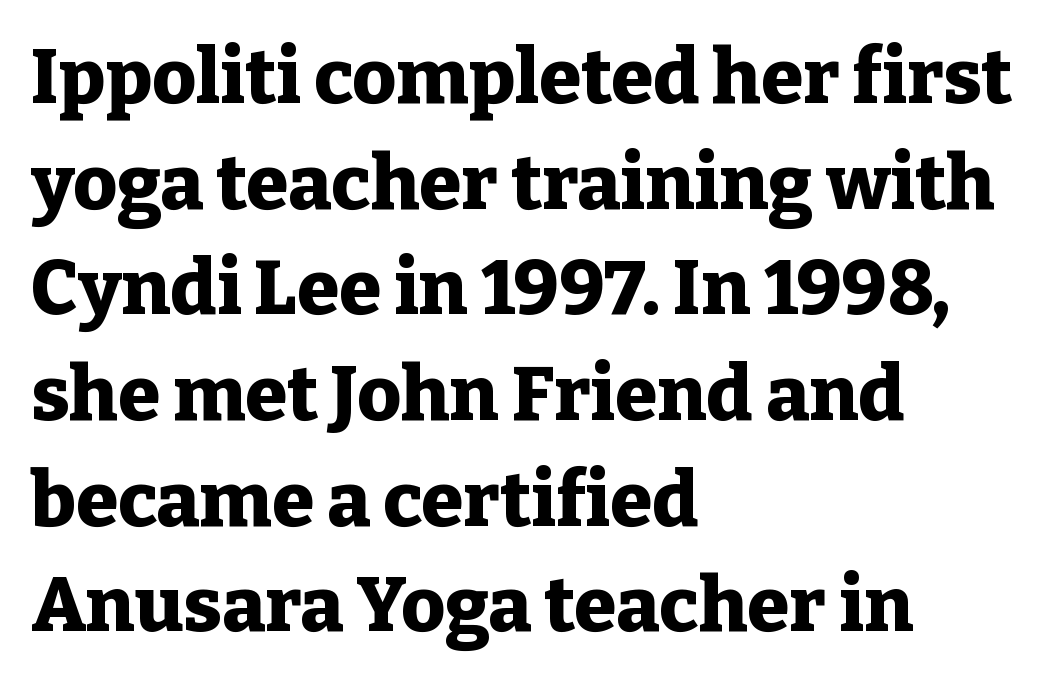
One-word summary of the alignment: left. How are the letters spaced? Ordinarily, with no added tracking. Vertical spacing — default. The passage shown is not underscored anywhere.
